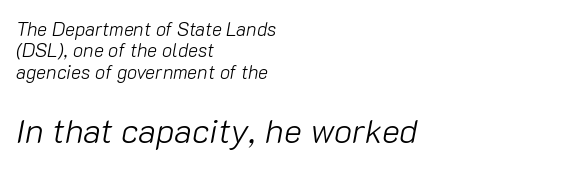
The image shows 34 px light type, italic (leaning right); set left-aligned, tight line spacing (1.12x), normal letter spacing, not underlined; the second (bottom) block is 1.79x larger; low stroke contrast and a medium x-height.
